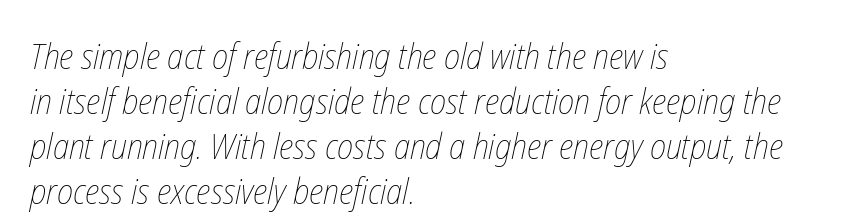
Here the designer chose a conventional face with non-uniform glyph widths. The space directly below the letters is spotless. The gaps between neighbouring characters are ordinary and unremarkable. The weight tops out at a normal text grade.
